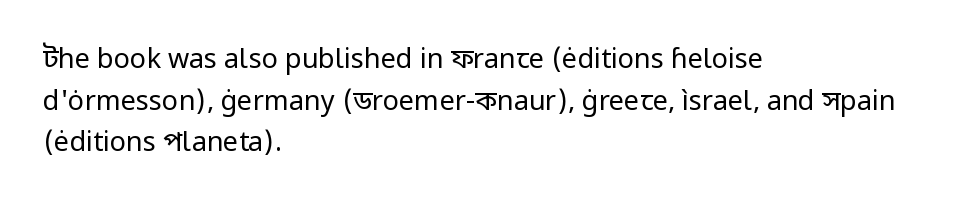
This sample uses an upright cut, with every glyph sitting square on the baseline. Lines of text with bare space underneath. The setting favours the left margin, as ordinary paragraphs usually do. Leading: standard. The typesetting does not lean heavy: it is not bold. You could call the tracking neutral — neither tight nor loose.
